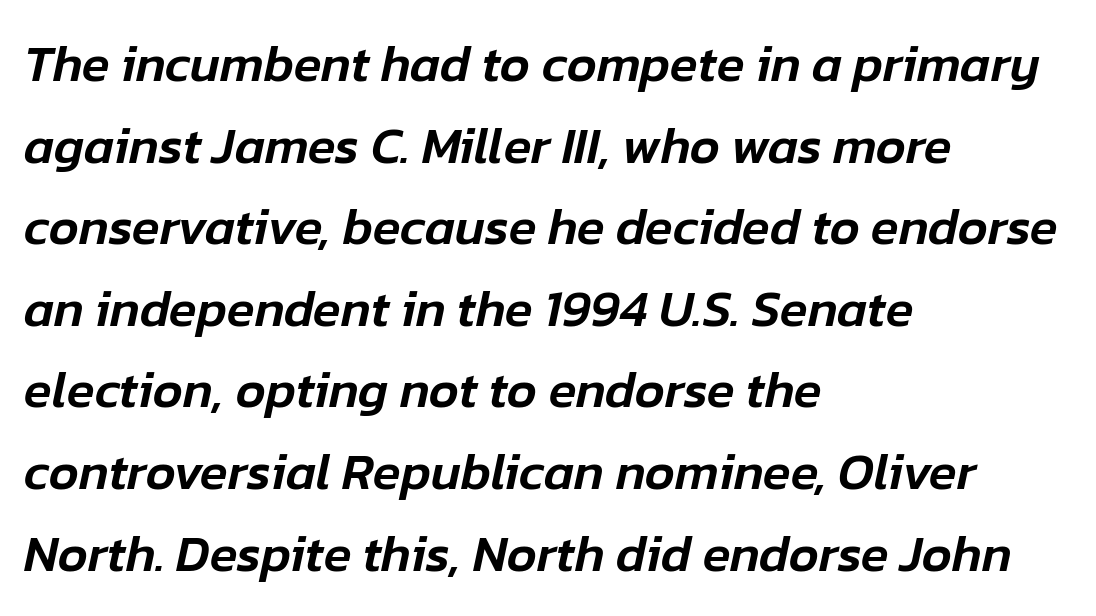
Q: Is the text italic (slanted)? A: Yes, it leans right by about 12 degrees.
Q: Is the text underlined? A: No.
Q: How is the paragraph aligned? A: Left-aligned.
Q: Is the spacing between letters normal or unusually wide? A: Normal.
Q: Is the spacing between lines tight, normal or loose? A: Normal.
Q: Width (condensed, normal, or wide)? A: Normal.
Q: Stroke contrast? A: Low.
Q: x-height? A: Medium.
Q: Monospaced? A: No.
